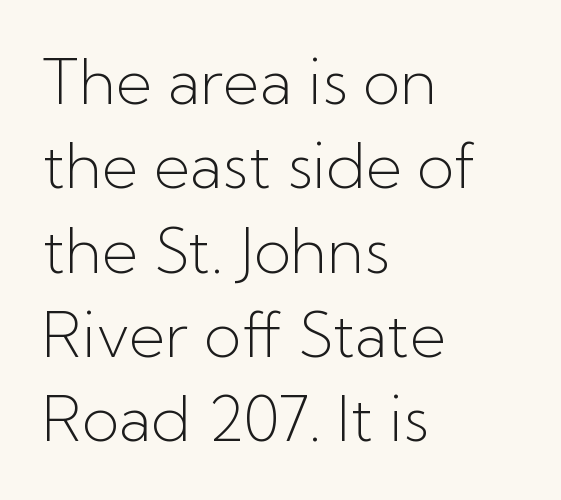
The image shows 62 px light sans-serif type, upright; set left-aligned, normal line spacing (1.36x), normal letter spacing, not underlined; low stroke contrast and a medium x-height.
